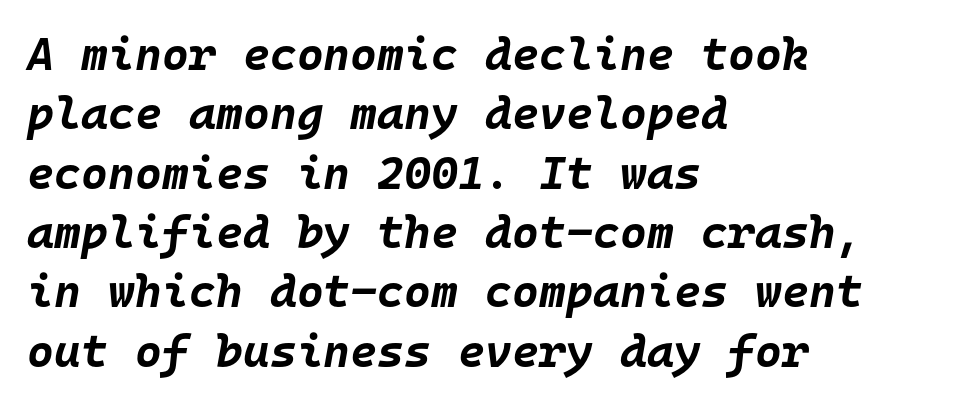
The image shows 46 px bold type, italic (leaning right), monospaced; set left-aligned, normal line spacing (1.29x), normal letter spacing, not underlined; low stroke contrast and a large x-height.
